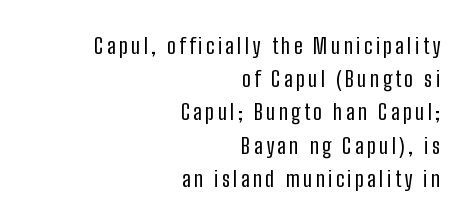
{"italic": "no", "bold": "no", "underline": "no", "align": "right", "line_spacing": "normal", "line_spacing_ratio": 1.51, "glyph_px": 22}
